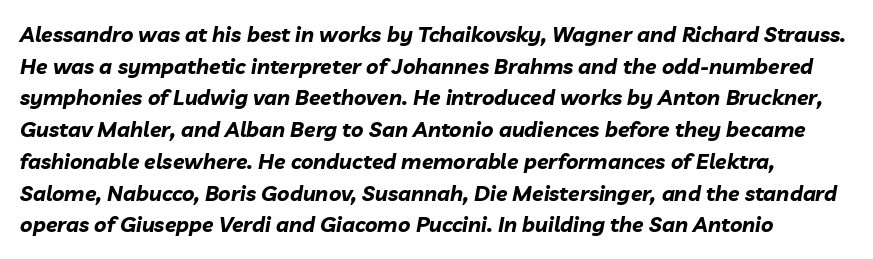
I'd describe the lettering as bold — thick and assertive. The foot of each line stays bare and open. Horizontal bands of white between lines are of average thickness. Default kerning and tracking; the words read as compact shapes. This sample uses an oblique cut, with every glyph tilted off the vertical.
